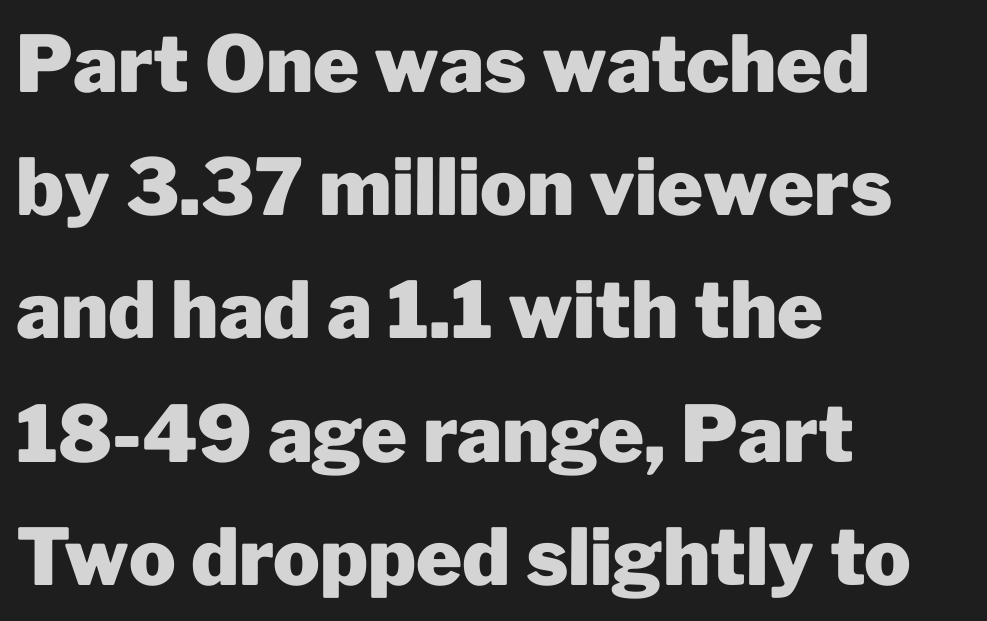
The specimen reads as upright at a glance. This rendering leaves character spacing at its baseline value. Type without underlining. Heft: maximum for text — a bold. The leading is moderate, giving the passage an even texture.
